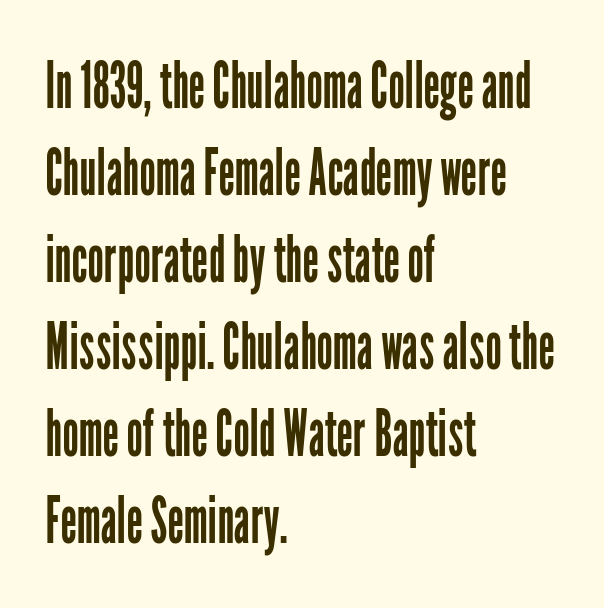
Q: Is the text bold? A: No.
Q: Is the text italic (slanted)? A: No, it is upright.
Q: Is the typeface a serif or a sans-serif typeface? A: Sans-serif.
Q: Is the text underlined? A: No.
Q: How is the paragraph aligned? A: Left-aligned.
Q: Is the spacing between letters normal or unusually wide? A: Normal.
Q: Is the spacing between lines tight, normal or loose? A: Normal.
Q: Width (condensed, normal, or wide)? A: Condensed.
Q: Stroke contrast? A: Low.
Q: x-height? A: Medium.
Q: Monospaced? A: No.
